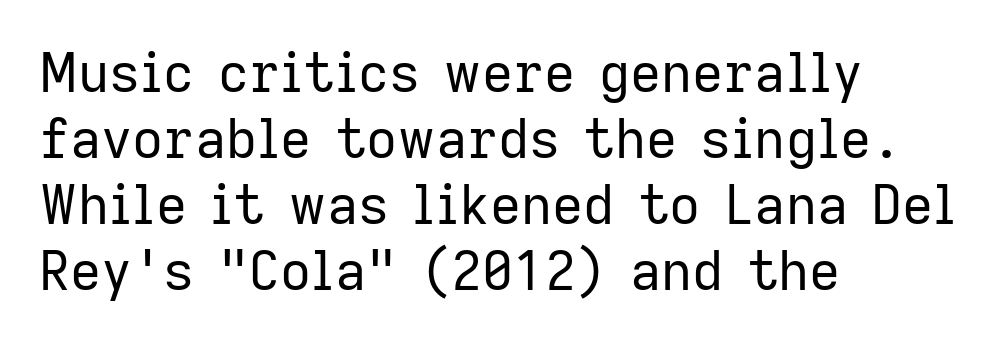
If you drew a ruler down the left edge, every line would touch it. Bold? No — there's no thickening of the strokes. Check the space under the baseline: it is left empty. A sans-serif font was chosen for this passage.
